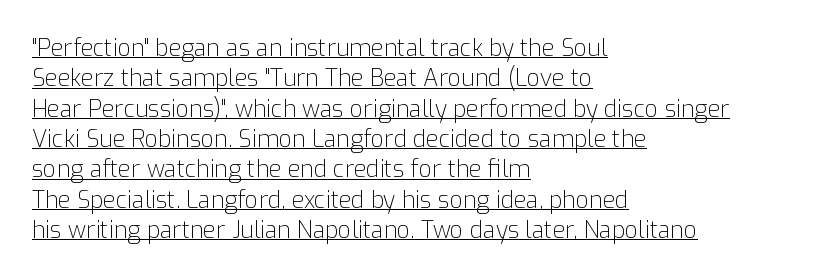
The image shows 23 px text type, upright; set left-aligned, normal line spacing (1.32x), normal letter spacing, underlined.
